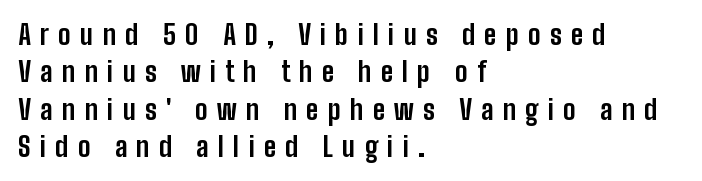
{"italic": "no", "bold": "yes", "underline": "no", "align": "left", "line_spacing": "normal", "line_spacing_ratio": 1.38, "letter_spacing": "wide", "letter_spacing_em": 0.34, "glyph_px": 27}
